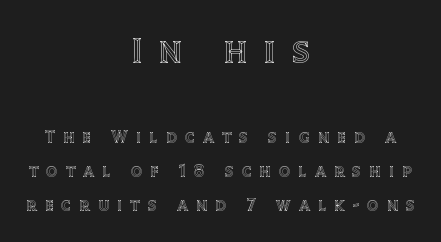
Substantial extra tracking has been applied to these lines. Is the lower block the larger one? No — the upper block carries the bigger type. Lines of text with bare space underneath. Looks like regular typesetting: each glyph gets only the width it needs. Style check: upright. Horizontal alignment here is central, giving a formal, balanced look.
